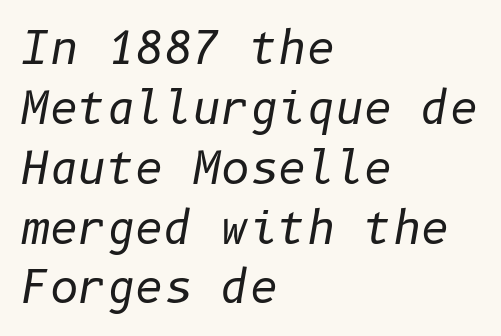
Q: Is the text bold? A: No.
Q: Is the text italic (slanted)? A: Yes, it leans right by about 10 degrees.
Q: Is the text underlined? A: No.
Q: How is the paragraph aligned? A: Left-aligned.
Q: Is the spacing between letters normal or unusually wide? A: Normal.
Q: Is the spacing between lines tight, normal or loose? A: Normal.
Q: Width (condensed, normal, or wide)? A: Normal.
Q: Stroke contrast? A: Low.
Q: x-height? A: Medium.
